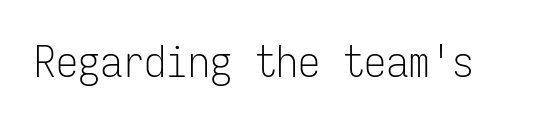
{"serif": "no", "italic": "no", "bold": "no", "weight": "light", "width": "condensed", "stroke_contrast": "low", "x_height": "medium", "monospaced": "yes", "underline": "no", "letter_spacing": "normal", "letter_spacing_em": 0.0, "glyph_px": 44}
